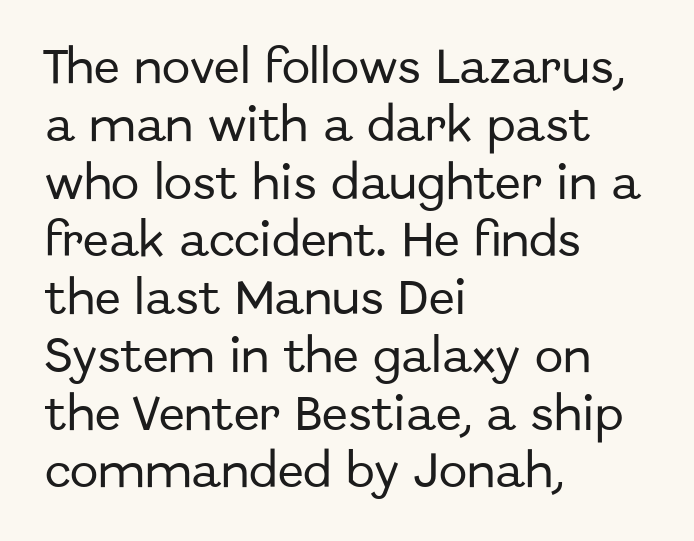
{"serif": "no", "italic": "no", "width": "normal", "stroke_contrast": "low", "x_height": "medium", "monospaced": "no", "underline": "no", "align": "left", "line_spacing": "normal", "line_spacing_ratio": 1.52, "letter_spacing": "normal", "letter_spacing_em": 0.0, "glyph_px": 38}
